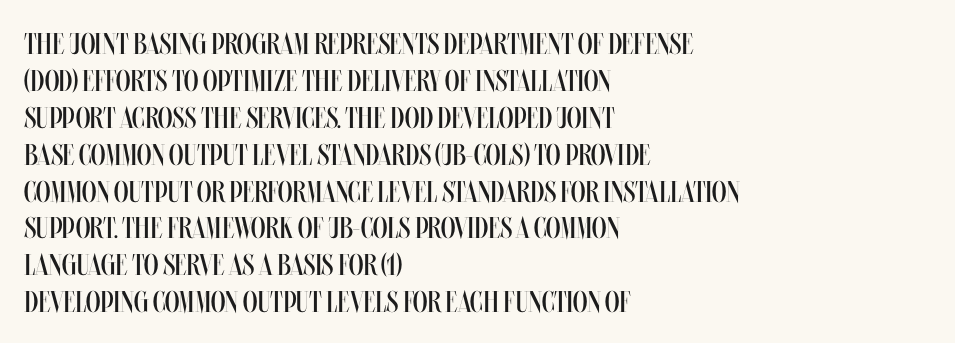
Q: Is the text bold? A: No.
Q: Is the text italic (slanted)? A: No, it is upright.
Q: Is the text underlined? A: No.
Q: How is the paragraph aligned? A: Left-aligned.
Q: Is the spacing between letters normal or unusually wide? A: Normal.
Q: Width (condensed, normal, or wide)? A: Condensed.
Q: Stroke contrast? A: Medium.
Q: x-height? A: Large.
Q: Monospaced? A: No.
